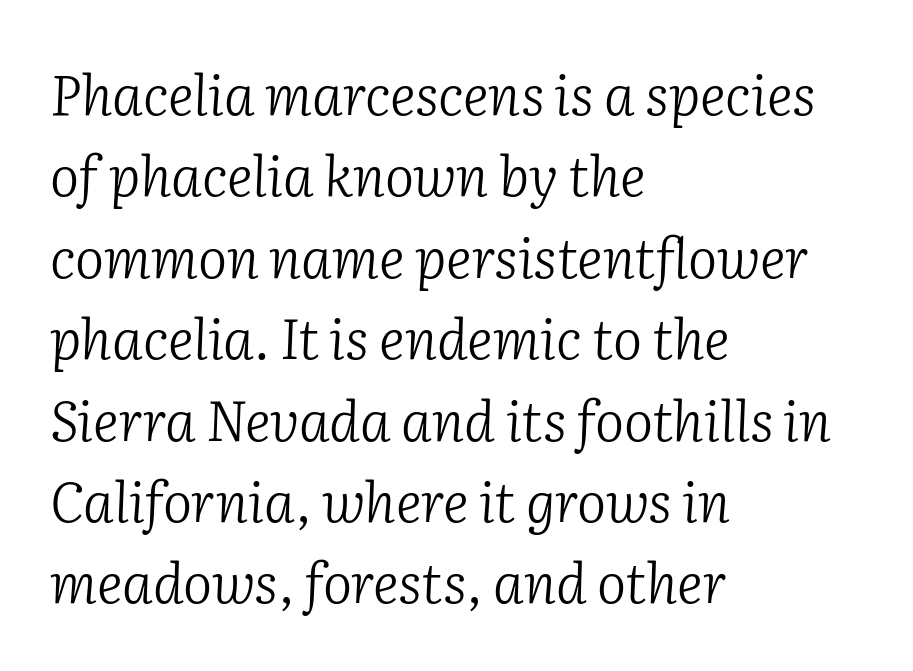
{"serif": "yes", "italic": "yes", "lean": "right", "slant_degrees": 2, "bold": "no", "weight": "light", "width": "normal", "stroke_contrast": "low", "x_height": "medium", "monospaced": "no", "underline": "no", "align": "left", "line_spacing": "normal", "line_spacing_ratio": 1.48, "letter_spacing": "normal", "letter_spacing_em": 0.0, "glyph_px": 55}
